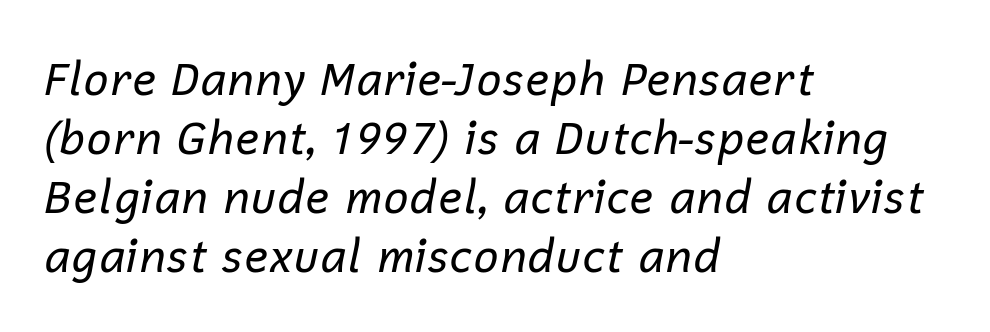
Q: Is the text bold? A: No.
Q: Is the text italic (slanted)? A: Yes, it leans right by about 12 degrees.
Q: Is the text underlined? A: No.
Q: How is the paragraph aligned? A: Left-aligned.
Q: Is the spacing between letters normal or unusually wide? A: Normal.
Q: Is the spacing between lines tight, normal or loose? A: Normal.
Q: Width (condensed, normal, or wide)? A: Normal.
Q: Stroke contrast? A: Low.
Q: x-height? A: Medium.
Q: Monospaced? A: No.
